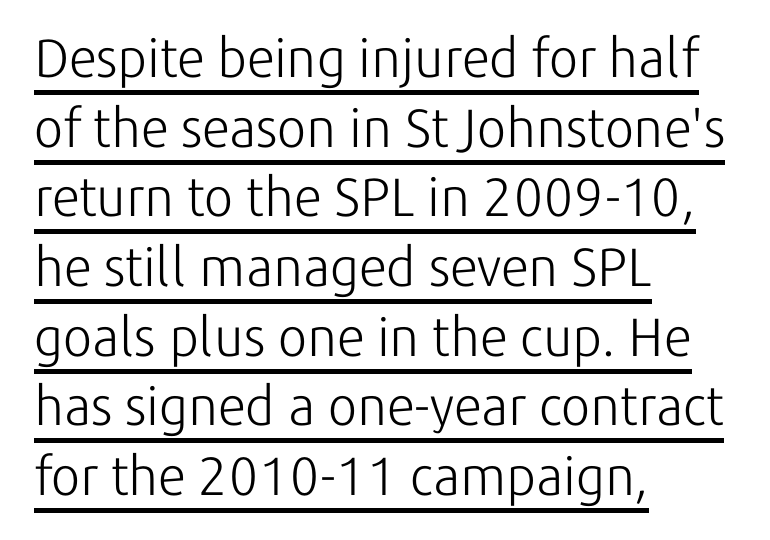
Q: Is the text bold? A: No.
Q: Is the text italic (slanted)? A: No, it is upright.
Q: Is the typeface a serif or a sans-serif typeface? A: Sans-serif.
Q: Is the text underlined? A: Yes.
Q: How is the paragraph aligned? A: Left-aligned.
Q: Is the spacing between letters normal or unusually wide? A: Normal.
Q: Is the spacing between lines tight, normal or loose? A: Normal.
Q: Width (condensed, normal, or wide)? A: Normal.
Q: Stroke contrast? A: Low.
Q: x-height? A: Medium.
Q: Monospaced? A: No.
